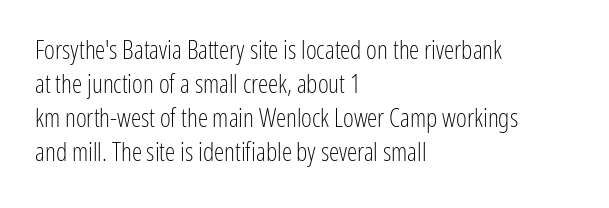
Descenders are the only things crossing below the line. All the whitespace from short lines collects on the right. Characters remain perfectly vertical along every line. The letters sit at their default tracking, neither squeezed nor spread.
